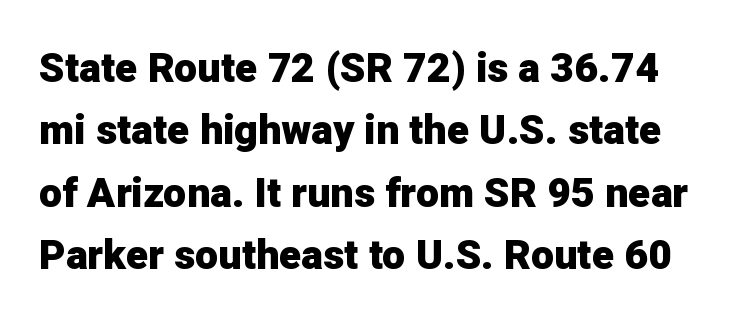
{"serif": "no", "italic": "no", "bold": "yes", "weight": "heavy", "width": "normal", "stroke_contrast": "low", "x_height": "medium", "monospaced": "no", "underline": "no", "line_spacing": "normal", "line_spacing_ratio": 1.52, "letter_spacing": "normal", "letter_spacing_em": 0.0, "glyph_px": 41}
